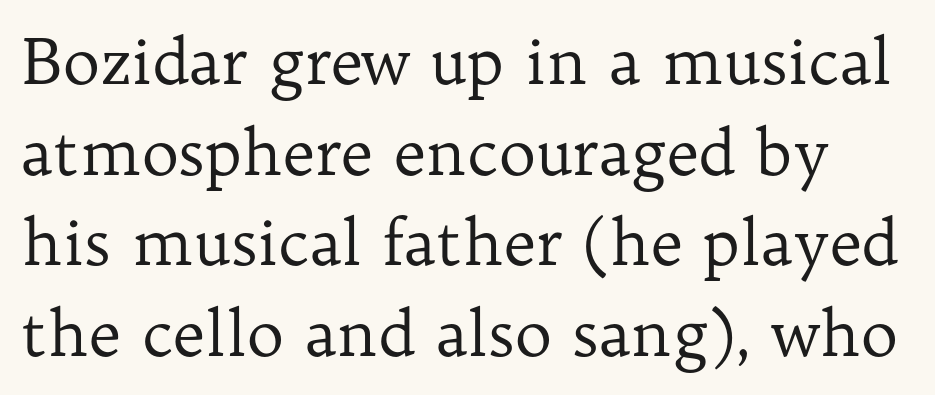
The image shows 63 px regular-weight serif type, upright; set normal line spacing (1.44x), normal letter spacing, not underlined; low stroke contrast and a medium x-height.
